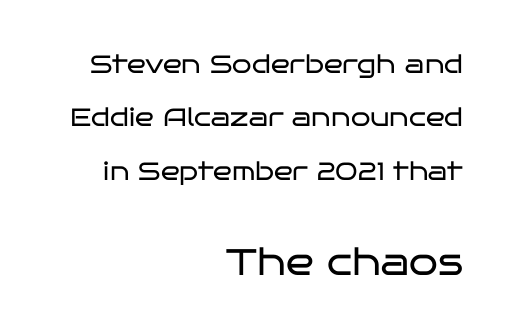
The image shows 37 px regular-weight, wide sans-serif type, upright; set right-aligned, loose line spacing (2.14x), normal letter spacing, not underlined; the second (bottom) block is 1.48x larger; low stroke contrast and a large x-height.
